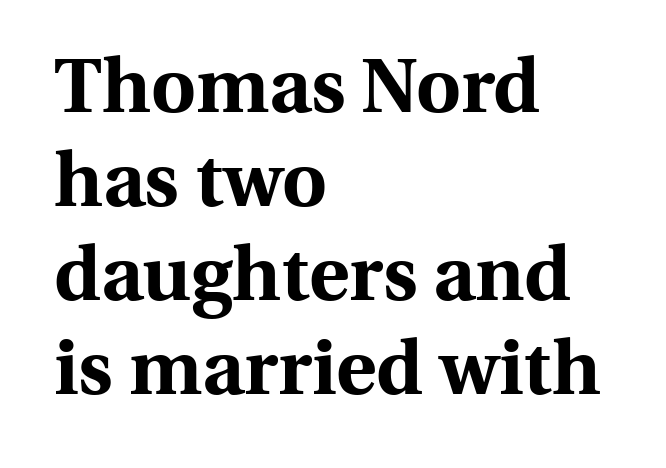
Q: Is the text bold? A: Yes.
Q: Is the text italic (slanted)? A: No, it is upright.
Q: Is the typeface a serif or a sans-serif typeface? A: Serif.
Q: Is the text underlined? A: No.
Q: How is the paragraph aligned? A: Left-aligned.
Q: Is the spacing between letters normal or unusually wide? A: Normal.
Q: Width (condensed, normal, or wide)? A: Normal.
Q: x-height? A: Medium.
Q: Monospaced? A: No.
